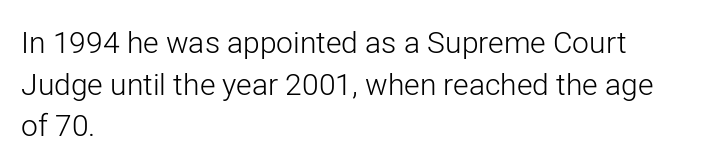
The image shows 30 px light sans-serif type, upright; set left-aligned, normal line spacing (1.39x), normal letter spacing, not underlined; low stroke contrast and a medium x-height.
